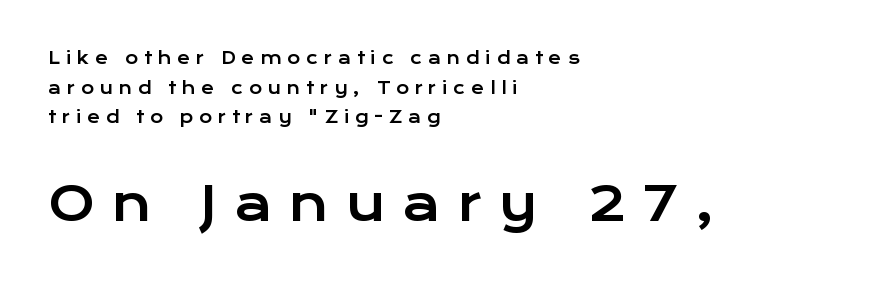
The image shows 47 px wide sans-serif type, upright; set left-aligned, line spacing 1.85x, unusually wide letter spacing (+0.36 em), not underlined; the second (bottom) block is 2.94x larger; low stroke contrast and a medium x-height.
